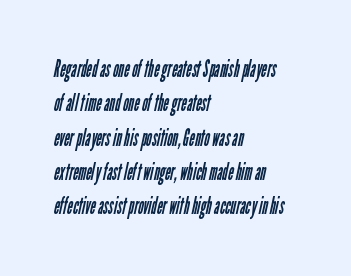
Underline: absent. These lines keep a tight, regular rhythm from letter to letter. Baseline-to-baseline distance is the conventional proportion of letter height. Which margin do the lines hug? The left one — the right edge is uneven. Bold? No — there's no thickening of the strokes.
